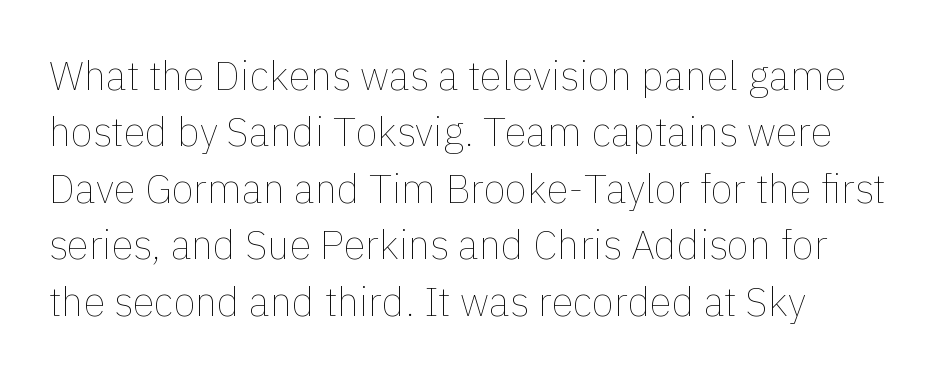
The image shows 40 px thin type, upright; set normal line spacing (1.41x), normal letter spacing, not underlined; a medium x-height.
